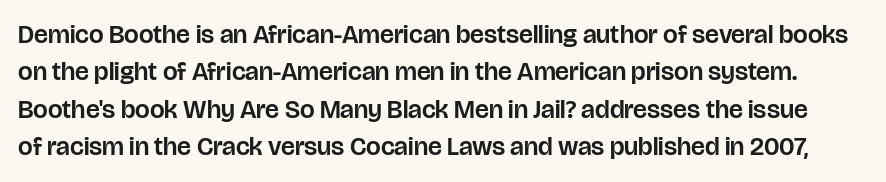
{"italic": "no", "underline": "no", "line_spacing": "normal", "line_spacing_ratio": 1.44, "letter_spacing": "normal", "letter_spacing_em": 0.0, "glyph_px": 26}
